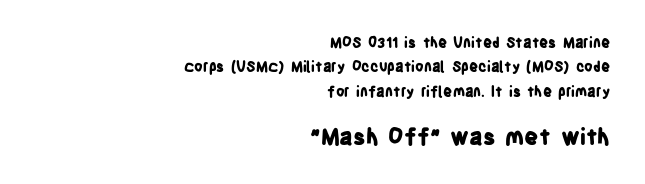
Right-aligned paragraph, ragged on the left. No extra tracking has been applied to these lines. Rendered with straight, roman letterforms. The space beneath each line is pristine and unruled.
